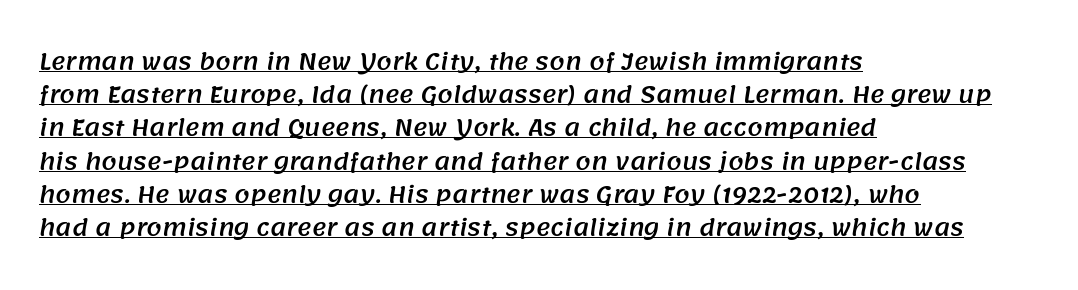
The image shows 22 px text type; set left-aligned, normal line spacing (1.51x), normal letter spacing, underlined.
